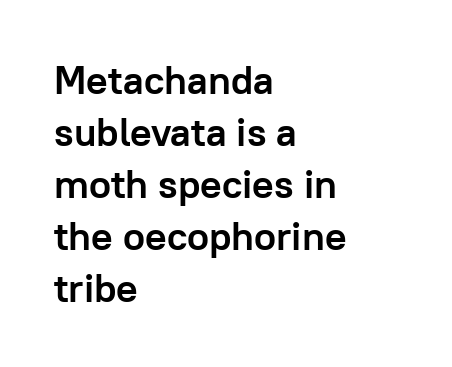
Unlike a traditional serif, this face leaves its strokes unadorned. Nobody touched the tracking dial on this one. Its strokes are broad and dark, the hallmark of bold type. Beneath every word, the page is bare. A typesetter would call this leading conventional body-copy spacing.
